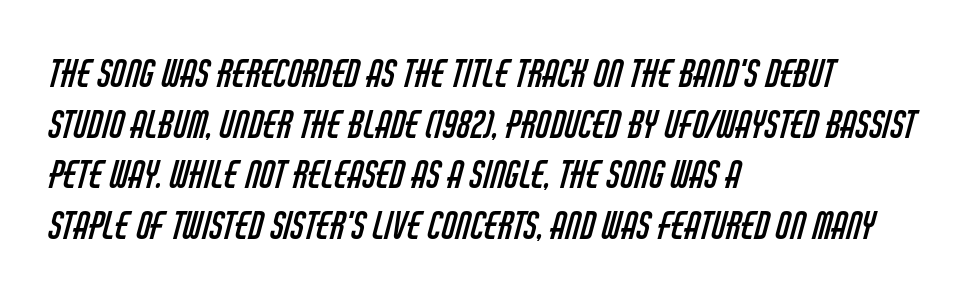
The image shows 37 px regular-weight, condensed sans-serif type; set left-aligned, normal line spacing (1.37x), normal letter spacing, not underlined; low stroke contrast and a large x-height.
